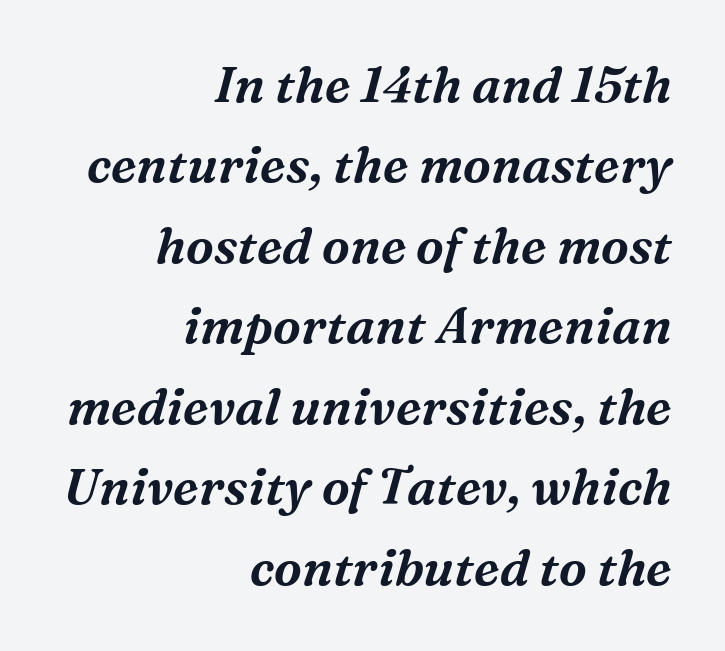
This sample has the flowing, uneven cadence of proportional lettering. Italic: yes, the glyphs are oblique. Anything drawn beneath the words? Only blank space. What kind of face is this? One with serifs. The compositor pushed each line to the right boundary.
